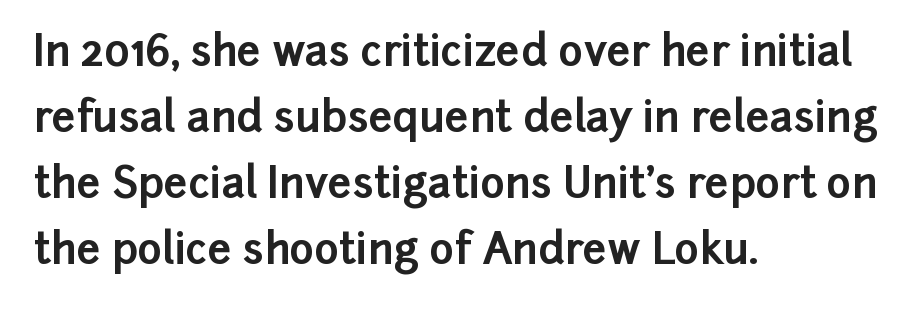
The image shows 42 px bold sans-serif type, upright; set left-aligned, normal line spacing (1.57x), normal letter spacing, not underlined; low stroke contrast and a medium x-height.
